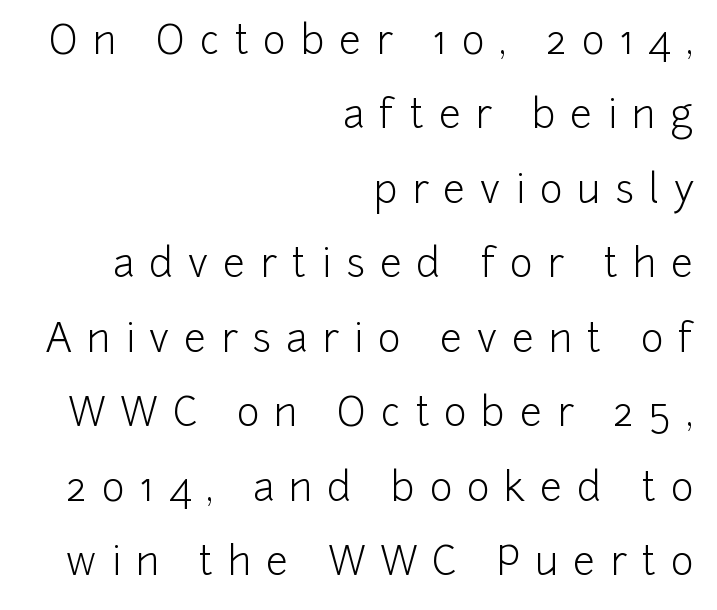
The type sits square on the baseline with zero lean. The lines are spread far apart with generous leading. A typesetter would call this heavily tracked-out type. Words float on clear page, feet unadorned.
